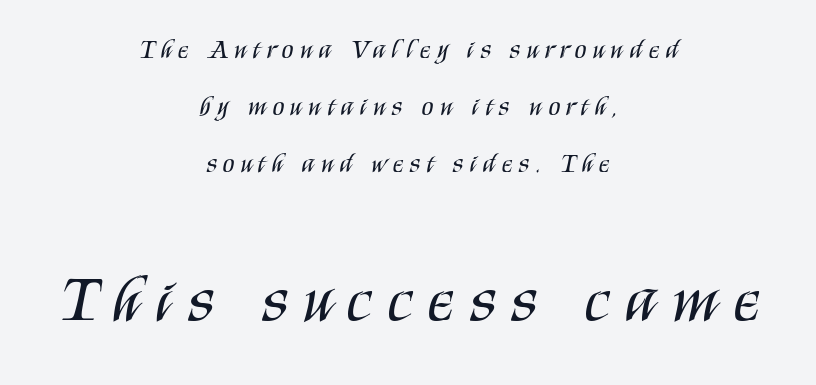
{"serif": "no", "bold": "no", "weight": "regular", "width": "condensed", "stroke_contrast": "medium", "x_height": "large", "monospaced": "no", "underline": "no", "align": "center", "line_spacing": "loose", "line_spacing_ratio": 2.12, "letter_spacing": "wide", "letter_spacing_em": 0.24, "larger_block": "second", "size_ratio": 2.48, "glyph_px": 67}
